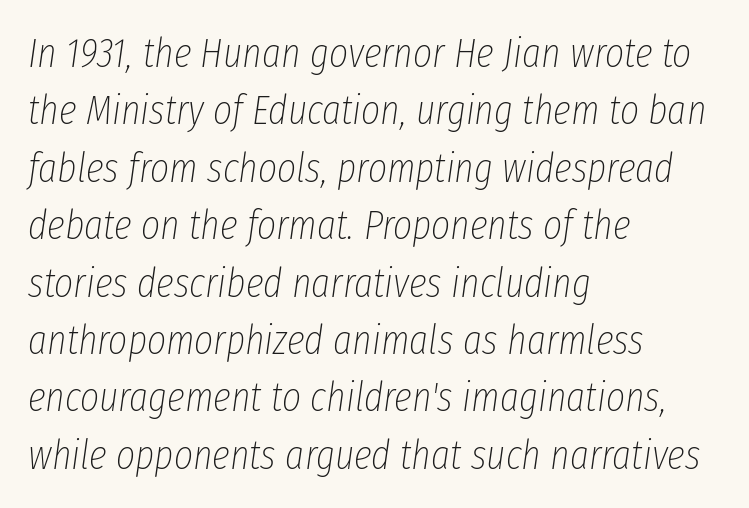
The image shows 41 px thin, condensed type, italic (leaning right); set left-aligned, normal line spacing (1.4x), normal letter spacing, not underlined; low stroke contrast and a medium x-height.
